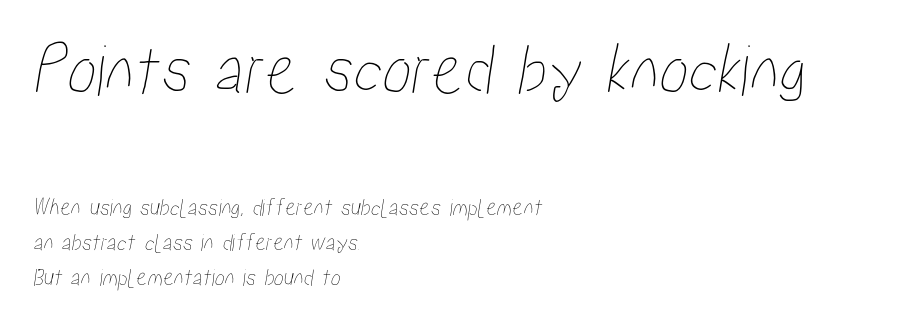
Q: Is the text underlined? A: No.
Q: How is the paragraph aligned? A: Left-aligned.
Q: Is the spacing between letters normal or unusually wide? A: Normal.
Q: Is the spacing between lines tight, normal or loose? A: Normal.
Q: Which block of text is set in a larger size, the first (top) or the second (bottom)? A: The first (top) one.
Q: Width (condensed, normal, or wide)? A: Condensed.
Q: Stroke contrast? A: Low.
Q: x-height? A: Medium.
Q: Monospaced? A: No.
